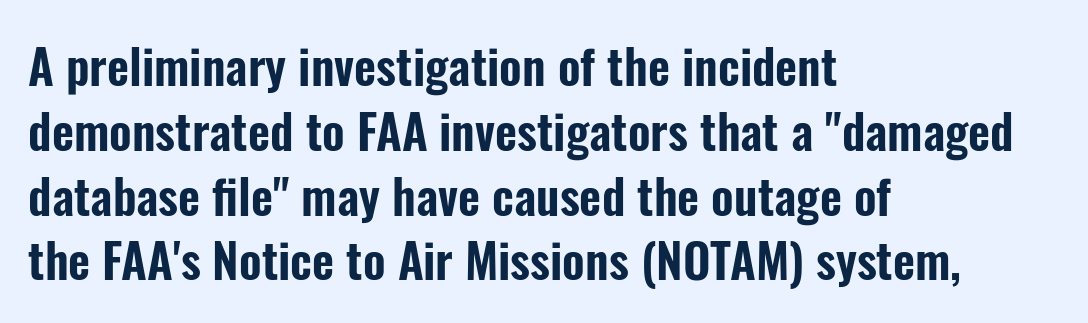
There is no visible air inserted between adjacent glyphs. The space between consecutive lines is moderate. Spacing verdict: proportional, widths tailored to each character. Do the letters lean? They stand straight. Note: no serifs on the glyphs.
